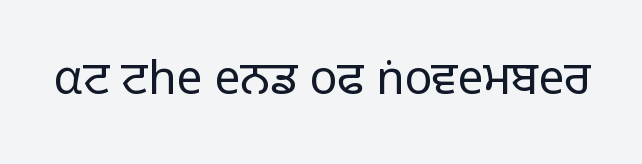
Q: Is the text bold? A: No.
Q: Is the text italic (slanted)? A: No, it is upright.
Q: Is the typeface a serif or a sans-serif typeface? A: Sans-serif.
Q: Is the text underlined? A: No.
Q: Is the spacing between letters normal or unusually wide? A: Normal.
Q: Width (condensed, normal, or wide)? A: Normal.
Q: Stroke contrast? A: Low.
Q: x-height? A: Medium.
Q: Monospaced? A: No.
